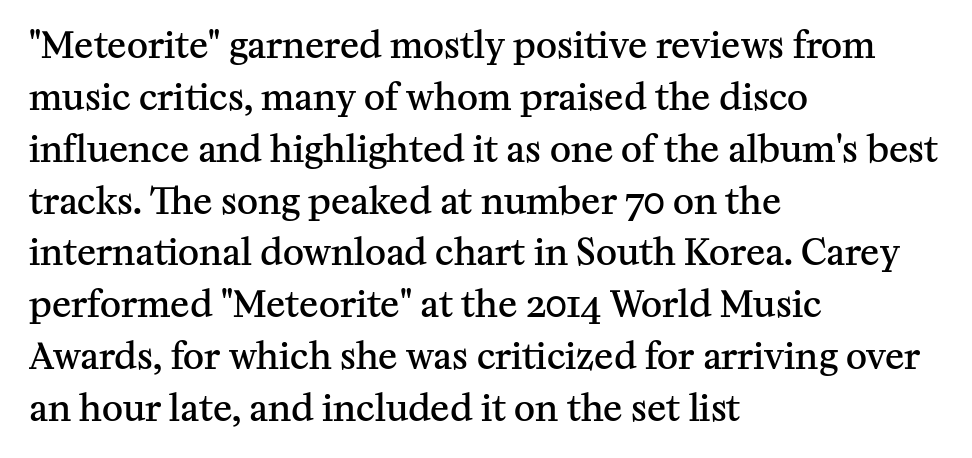
Q: Is the text bold? A: Semi-bold.
Q: Is the text italic (slanted)? A: No, it is upright.
Q: Is the typeface a serif or a sans-serif typeface? A: Serif.
Q: Is the text underlined? A: No.
Q: How is the paragraph aligned? A: Left-aligned.
Q: Is the spacing between letters normal or unusually wide? A: Normal.
Q: Is the spacing between lines tight, normal or loose? A: Normal.
Q: Width (condensed, normal, or wide)? A: Normal.
Q: Stroke contrast? A: Medium.
Q: x-height? A: Medium.
Q: Monospaced? A: No.
